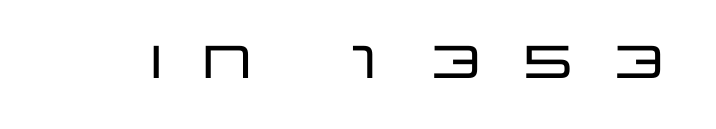
Q: Is the text italic (slanted)? A: No, it is upright.
Q: Is the typeface a serif or a sans-serif typeface? A: Sans-serif.
Q: Is the text underlined? A: No.
Q: Is the spacing between letters normal or unusually wide? A: Unusually wide.
Q: Width (condensed, normal, or wide)? A: Wide.
Q: Stroke contrast? A: Low.
Q: x-height? A: Large.
Q: Monospaced? A: No.
